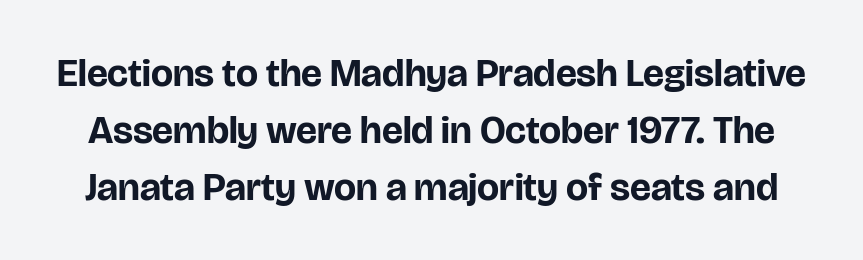
Posture: vertical. Nobody touched the tracking dial on this one. Typesetter's note: full bold, strokes at maximum text heaviness. A typesetter would call this leading conventional body-copy spacing.
